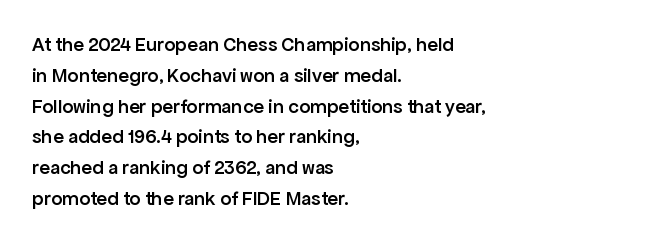
Strokes here are thickened, but only to semibold level. Successive baselines arrive at the customary interval. The axis of the letterforms is exactly vertical. Anything drawn beneath the words? Only blank space. Which margin do the lines hug? The left one — the right edge is uneven. This rendering leaves character spacing at its baseline value.
